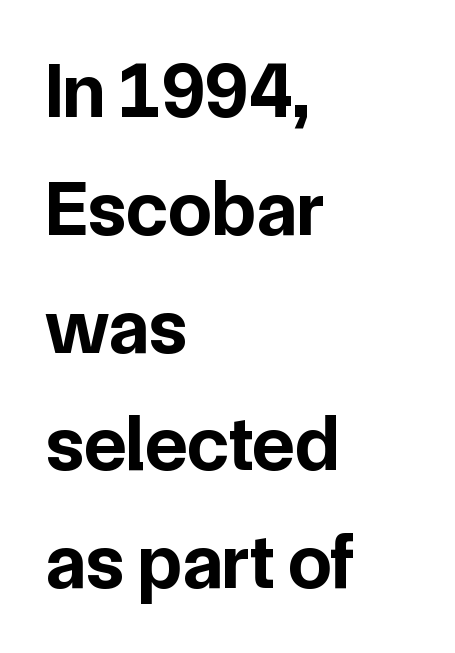
{"serif": "no", "italic": "no", "bold": "yes", "weight": "bold", "width": "normal", "stroke_contrast": "low", "x_height": "medium", "monospaced": "no", "underline": "no", "align": "left", "line_spacing": "normal", "line_spacing_ratio": 1.51, "letter_spacing": "normal", "letter_spacing_em": 0.0, "glyph_px": 78}
